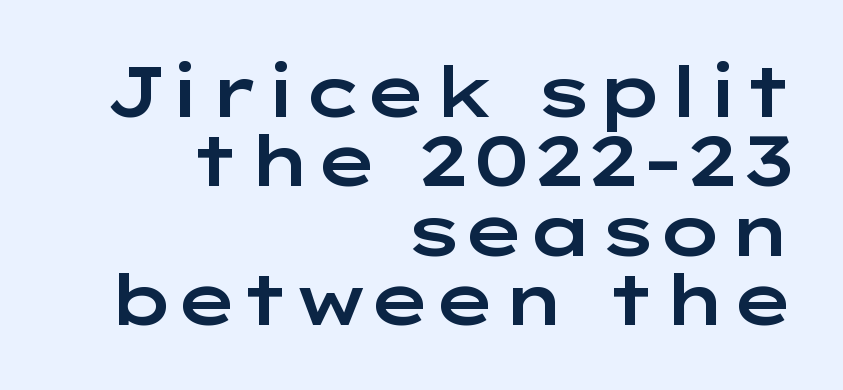
{"serif": "no", "italic": "no", "width": "wide", "stroke_contrast": "low", "x_height": "medium", "monospaced": "no", "underline": "no", "align": "right", "line_spacing": "tight", "line_spacing_ratio": 0.99, "letter_spacing": "normal", "letter_spacing_em": 0.0, "glyph_px": 70}
